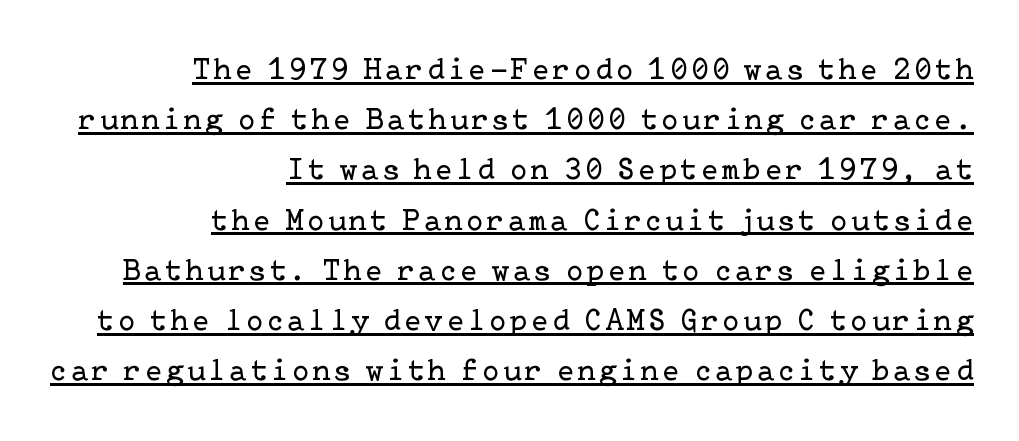
The paragraph has a hard right edge and a soft left edge. Unbolded letterforms with no extra heft. Leading: standard. Quick note: not italic, upright.
